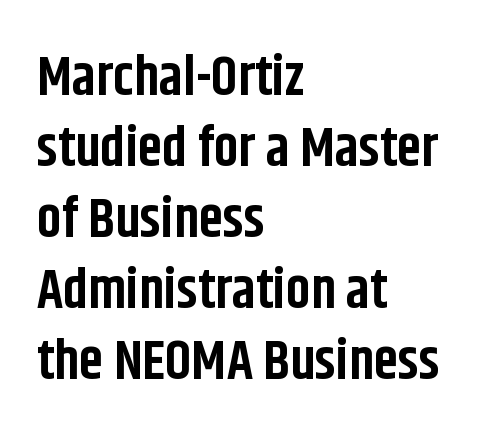
Q: Is the text bold? A: Yes.
Q: Is the text italic (slanted)? A: No, it is upright.
Q: Is the typeface a serif or a sans-serif typeface? A: Sans-serif.
Q: Is the text underlined? A: No.
Q: How is the paragraph aligned? A: Left-aligned.
Q: Is the spacing between letters normal or unusually wide? A: Normal.
Q: Is the spacing between lines tight, normal or loose? A: Normal.
Q: Width (condensed, normal, or wide)? A: Condensed.
Q: Stroke contrast? A: Low.
Q: x-height? A: Large.
Q: Monospaced? A: No.
